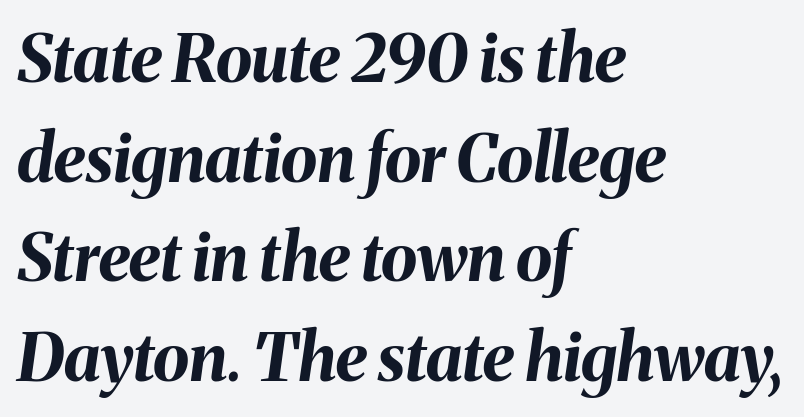
Nobody drew a line under any word here. Is this a fixed-width face? No — the glyphs have proportional, varying widths. Normally led — the rows are evenly, conventionally spaced. This sample uses plain, unmodified letter spacing. If you drew a line through each stem, it would be angled. These words are printed bold, with thick strokes throughout.
